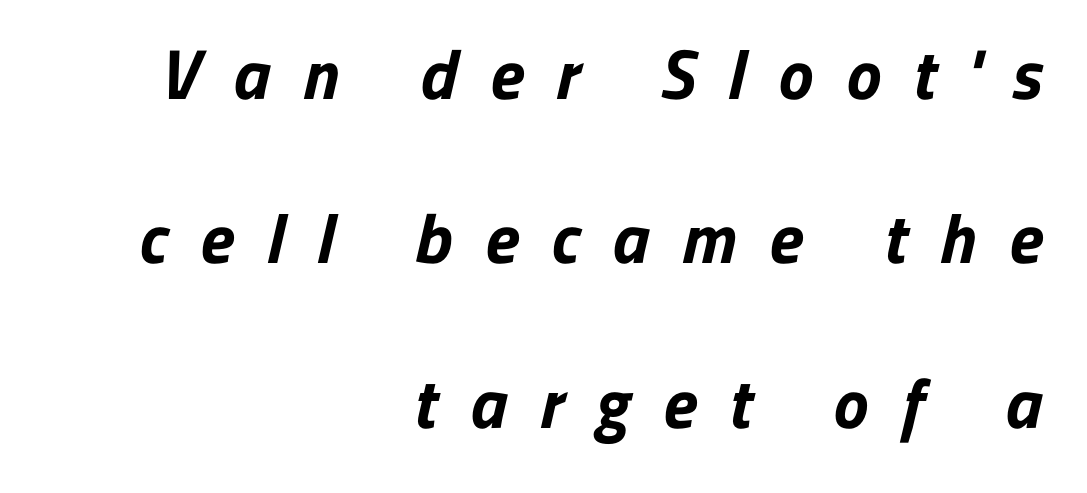
If you drew a ruler down the right edge, every line would touch it. A typesetter would call this leading open, well beyond the default. The specimen omits any rule beneath the text block's lines. This sample uses expanded letter spacing, leaving extra air between glyphs. Note the varied advance widths — an 'i' is clearly narrower than an 'm'.
